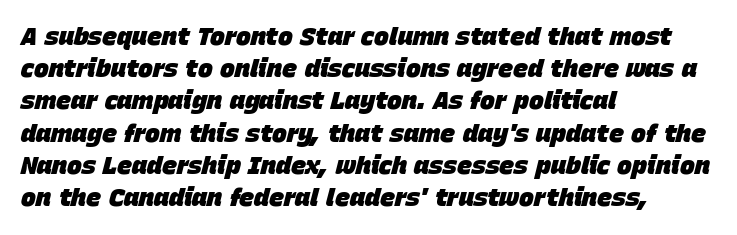
{"italic": "yes", "lean": "right", "slant_degrees": 15, "bold": "yes", "underline": "no", "align": "left", "line_spacing": "normal", "line_spacing_ratio": 1.29, "letter_spacing": "normal", "letter_spacing_em": 0.0, "glyph_px": 25}
